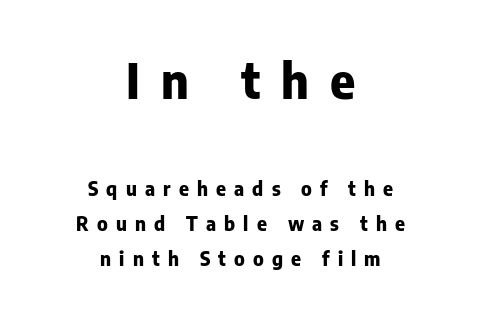
In terms of letterform style, serifs are entirely absent. In this sample the first text group is rendered at the bigger scale. The lines in this sample share a center point and differ in where they start and stop. Unmarked baselines from the first word to the last.
